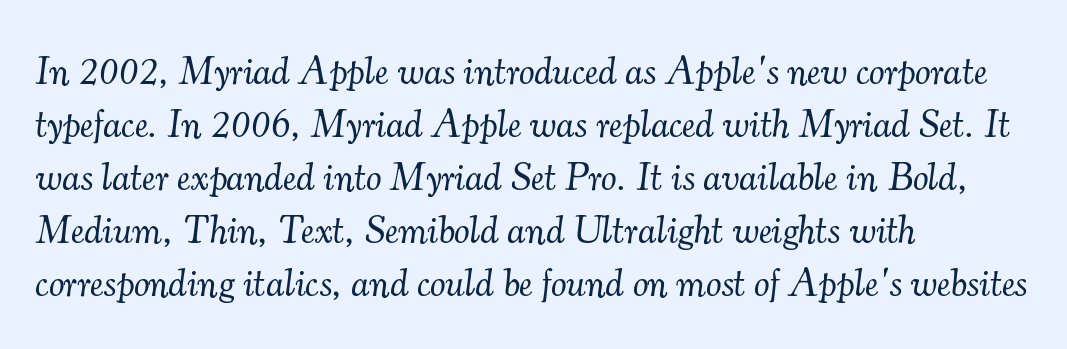
The image shows 39 px light serif type, italic (leaning right); set left-aligned, normal line spacing (1.36x), normal letter spacing, not underlined; medium stroke contrast and a small x-height.
